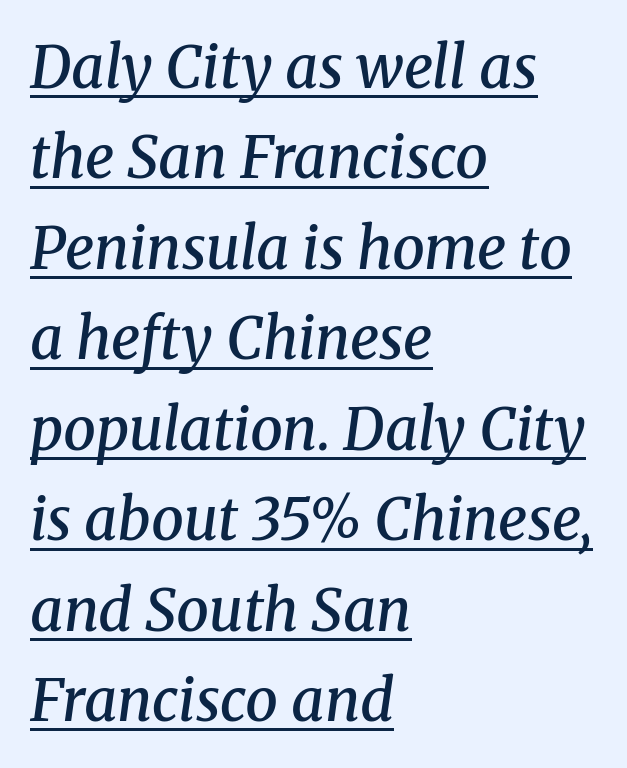
The passage shown is typed in a proportional face where columns would drift. Horizontal alignment here is leftward, the default for most running prose. No extra tracking has been applied to these lines. The glyphs are accompanied by a horizontal stroke just below them. Normally led — the rows are evenly, conventionally spaced. The text carries the slant typical of an italic or oblique font.
